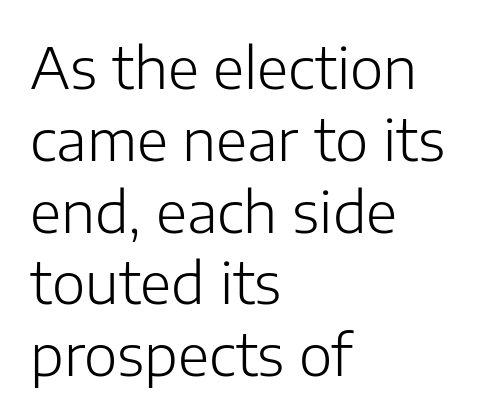
{"serif": "no", "italic": "no", "bold": "no", "weight": "light", "width": "normal", "stroke_contrast": "low", "x_height": "medium", "monospaced": "no", "underline": "no", "align": "left", "line_spacing": "normal", "line_spacing_ratio": 1.26, "letter_spacing": "normal", "letter_spacing_em": 0.0, "glyph_px": 57}
